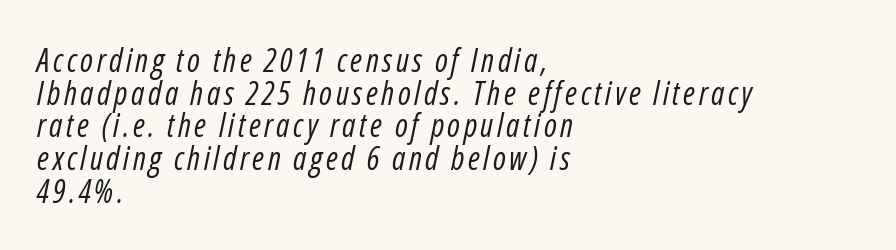
{"italic": "yes", "lean": "right", "slant_degrees": 12, "bold": "no", "weight": "regular", "width": "condensed", "stroke_contrast": "low", "x_height": "medium", "monospaced": "no", "underline": "no", "align": "left", "line_spacing": "tight", "line_spacing_ratio": 1.02, "glyph_px": 32}
